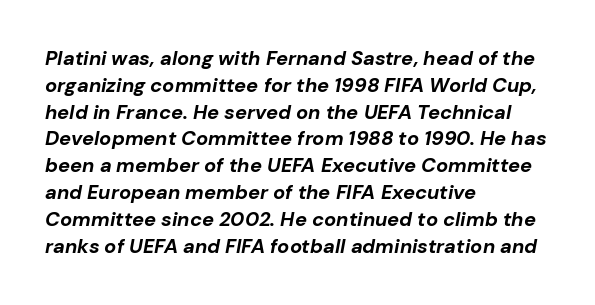
Glance below the letters and you will spot only blank space. Interline gaps are of average width in this sample. This is heavy type, rendered in bold. Students, note that the glyphs here touch the page at normal intervals. The passage is arranged the way most books set body copy — flush left.
